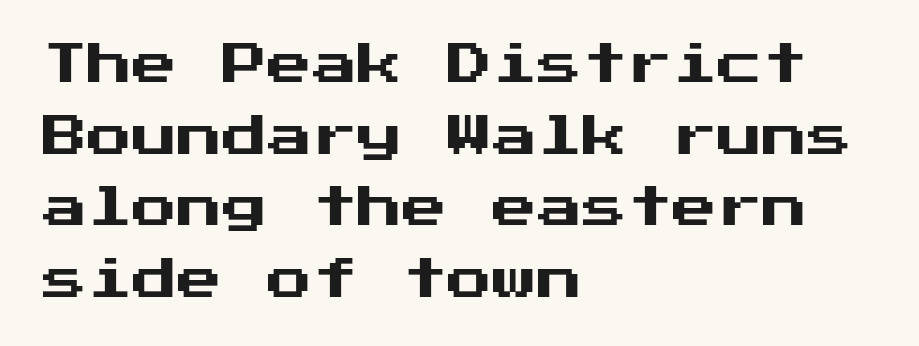
Q: Is the text italic (slanted)? A: No, it is upright.
Q: Is the typeface a serif or a sans-serif typeface? A: Sans-serif.
Q: Is the text underlined? A: No.
Q: How is the paragraph aligned? A: Left-aligned.
Q: Is the spacing between letters normal or unusually wide? A: Normal.
Q: Is the spacing between lines tight, normal or loose? A: Normal.
Q: Width (condensed, normal, or wide)? A: Normal.
Q: Stroke contrast? A: Medium.
Q: x-height? A: Medium.
